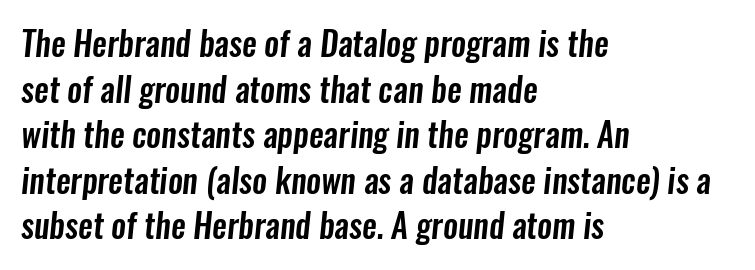
Q: Is the typeface a serif or a sans-serif typeface? A: Sans-serif.
Q: Is the text underlined? A: No.
Q: How is the paragraph aligned? A: Left-aligned.
Q: Is the spacing between letters normal or unusually wide? A: Normal.
Q: Is the spacing between lines tight, normal or loose? A: Normal.
Q: Width (condensed, normal, or wide)? A: Condensed.
Q: Stroke contrast? A: Low.
Q: x-height? A: Medium.
Q: Monospaced? A: No.
